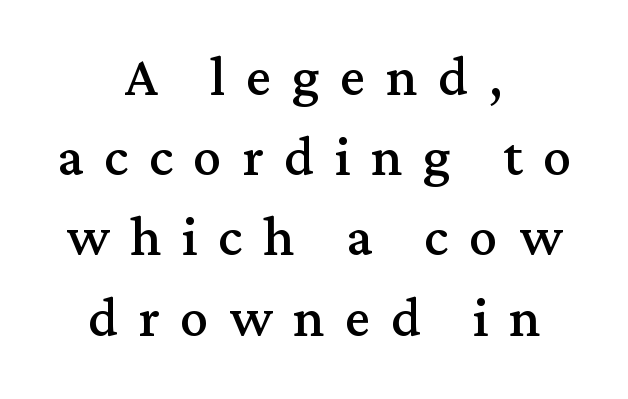
Tall strokes in this sample are plumb rather than angled. These lines stack symmetrically, like a column narrowing and widening about its center. Closely set lines give the paragraph a compact silhouette. No extra ink here — the face is not bold. The strip under each line holds only bare page. You could not count columns in this text — the font is proportionally spaced.
